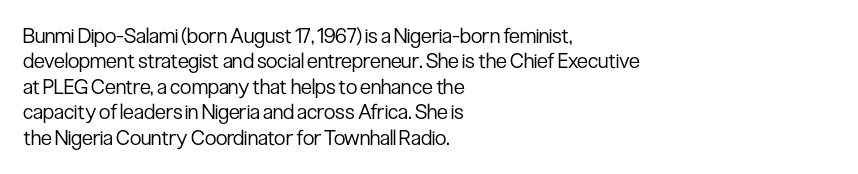
{"italic": "no", "bold": "no", "underline": "no", "align": "left", "line_spacing_ratio": 1.21, "letter_spacing": "normal", "letter_spacing_em": 0.0, "glyph_px": 21}
